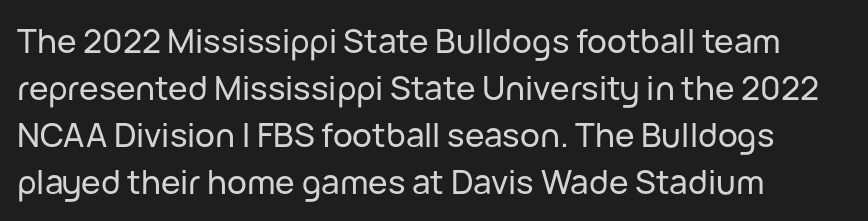
Q: Is the text italic (slanted)? A: No, it is upright.
Q: Is the typeface a serif or a sans-serif typeface? A: Sans-serif.
Q: Is the text underlined? A: No.
Q: How is the paragraph aligned? A: Left-aligned.
Q: Is the spacing between letters normal or unusually wide? A: Normal.
Q: Is the spacing between lines tight, normal or loose? A: Normal.
Q: Width (condensed, normal, or wide)? A: Normal.
Q: Stroke contrast? A: Low.
Q: x-height? A: Medium.
Q: Monospaced? A: No.
